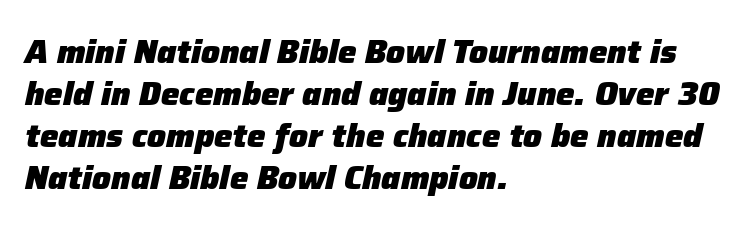
{"italic": "yes", "lean": "right", "slant_degrees": 12, "bold": "yes", "weight": "heavy", "width": "normal", "stroke_contrast": "low", "x_height": "medium", "monospaced": "no", "underline": "no", "align": "left", "line_spacing": "normal", "line_spacing_ratio": 1.27, "letter_spacing": "normal", "letter_spacing_em": 0.0, "glyph_px": 33}
